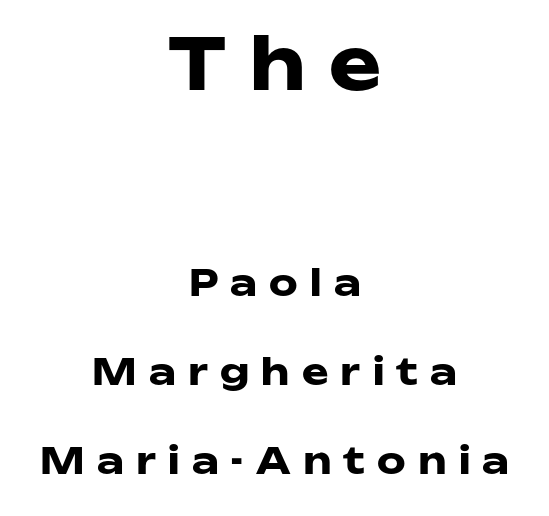
{"serif": "no", "italic": "no", "bold": "yes", "weight": "heavy", "width": "wide", "stroke_contrast": "low", "x_height": "medium", "monospaced": "no", "underline": "no", "align": "center", "line_spacing": "loose", "line_spacing_ratio": 2.48, "letter_spacing": "wide", "letter_spacing_em": 0.34, "larger_block": "first", "size_ratio": 1.97, "glyph_px": 71}
